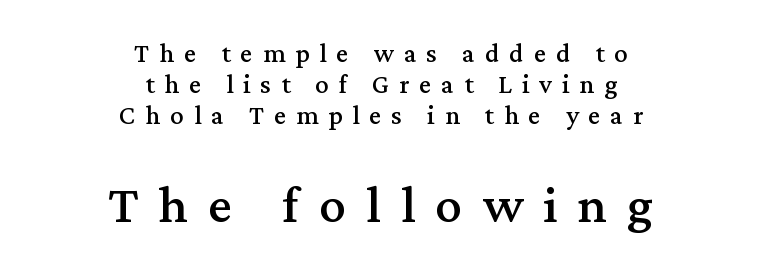
Q: Is the text italic (slanted)? A: No, it is upright.
Q: Is the typeface a serif or a sans-serif typeface? A: Serif.
Q: Is the text underlined? A: No.
Q: How is the paragraph aligned? A: Centered.
Q: Is the spacing between letters normal or unusually wide? A: Unusually wide.
Q: Is the spacing between lines tight, normal or loose? A: Tight.
Q: Which block of text is set in a larger size, the first (top) or the second (bottom)? A: The second (bottom) one.
Q: Width (condensed, normal, or wide)? A: Normal.
Q: Stroke contrast? A: Medium.
Q: x-height? A: Medium.
Q: Monospaced? A: No.
